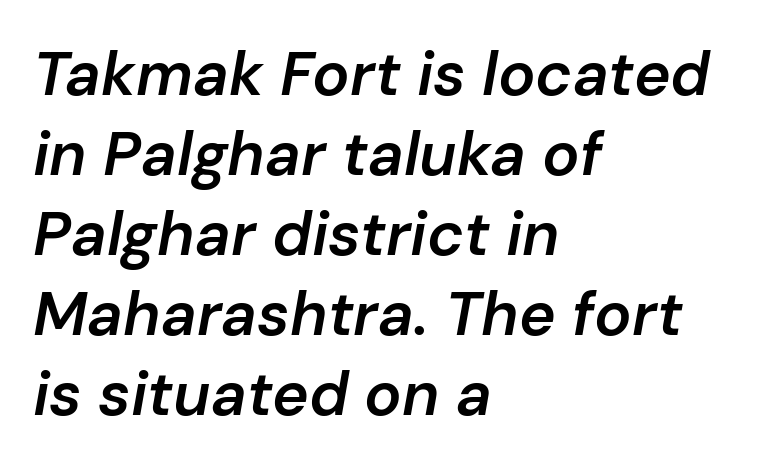
{"italic": "yes", "lean": "right", "slant_degrees": 10, "bold": "semi", "weight": "semibold", "width": "normal", "stroke_contrast": "low", "x_height": "medium", "monospaced": "no", "underline": "no", "align": "left", "line_spacing": "normal", "line_spacing_ratio": 1.29, "letter_spacing": "normal", "letter_spacing_em": 0.0, "glyph_px": 62}
